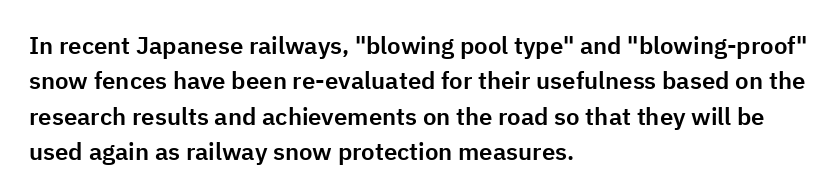
The image shows 24 px text type, upright; set left-aligned, normal line spacing (1.47x), normal letter spacing, not underlined.
